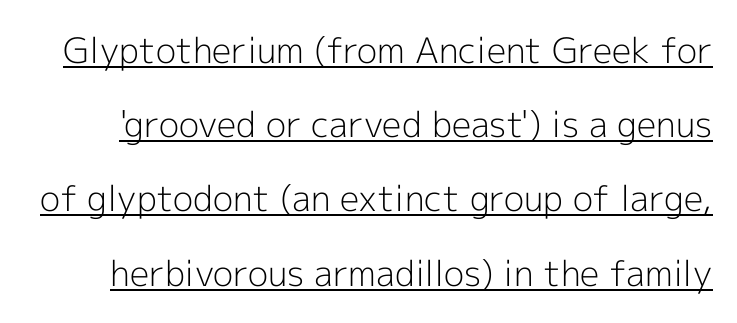
The image shows 35 px light sans-serif type, upright; set loose line spacing (2.12x), normal letter spacing, underlined; a medium x-height.
